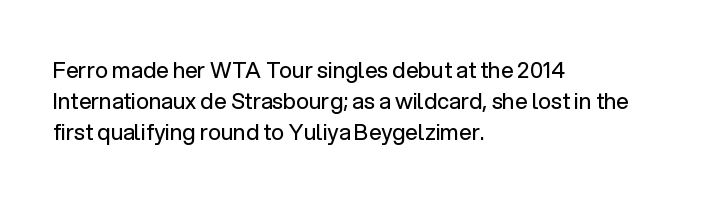
Q: Is the text bold? A: No.
Q: Is the text italic (slanted)? A: No, it is upright.
Q: Is the text underlined? A: No.
Q: How is the paragraph aligned? A: Left-aligned.
Q: Is the spacing between letters normal or unusually wide? A: Normal.
Q: Is the spacing between lines tight, normal or loose? A: Normal.
